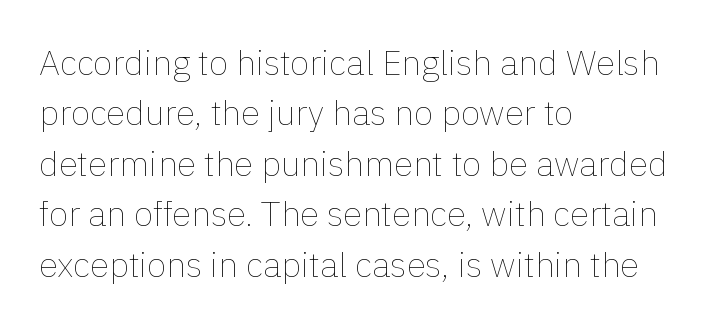
This is not heavy type; no bold has been used. A typesetter would call this leading conventional body-copy spacing. The lettering holds an erect, upright posture throughout. The passage shown is typed in a proportional face where columns would drift. Words appear dense and cohesive because spacing is normal.
